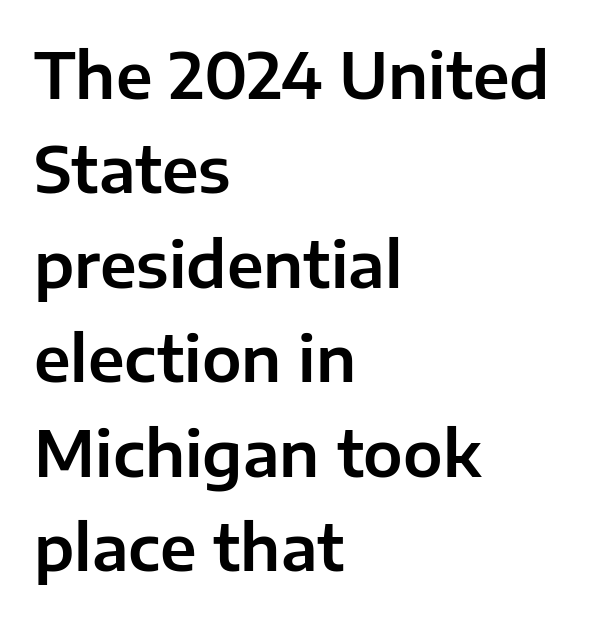
The image shows 63 px sans-serif type, upright; set left-aligned, normal line spacing (1.5x), normal letter spacing, not underlined; low stroke contrast and a medium x-height.
